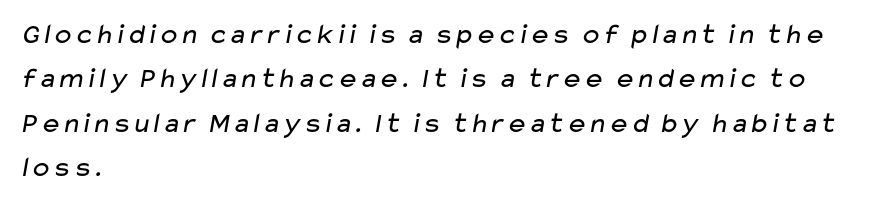
The typesetting does not lean heavy: it is not bold. These lines are rendered in a variable-pitch font. Rule under the text: the space is simply empty. Between one letter and the next there's only the usual sliver of space. Line beginnings align vertically; line endings do not.
